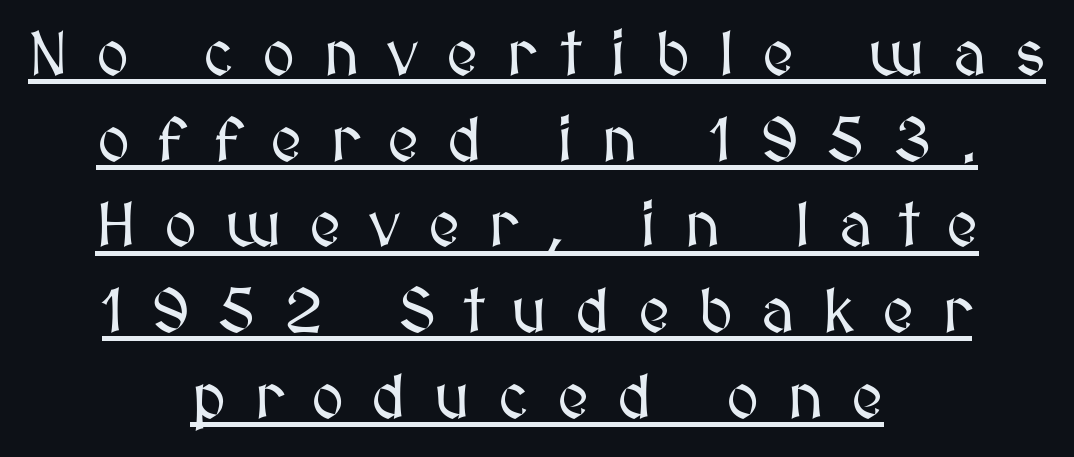
The image shows 63 px text type, upright; set centered, normal line spacing (1.36x), unusually wide letter spacing (+0.44 em), underlined; medium stroke contrast and a medium x-height.
